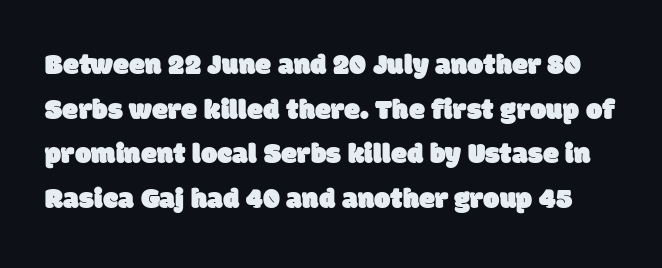
{"serif": "no", "width": "normal", "stroke_contrast": "low", "x_height": "large", "monospaced": "no", "underline": "no", "line_spacing": "normal", "line_spacing_ratio": 1.54, "letter_spacing": "normal", "letter_spacing_em": 0.0, "glyph_px": 29}
